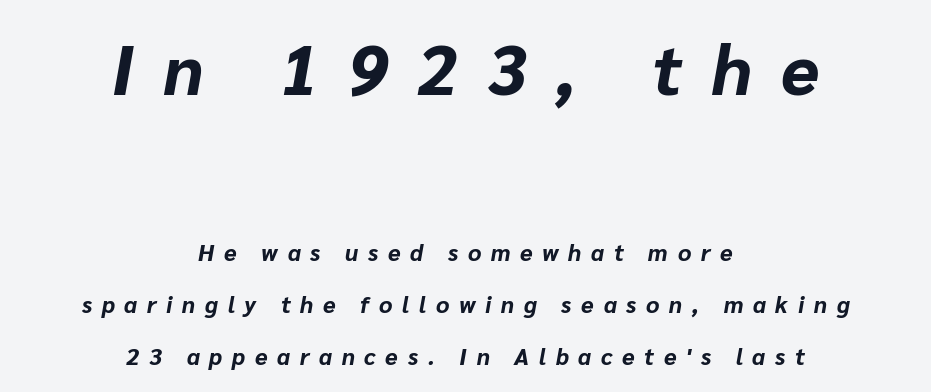
{"italic": "yes", "lean": "right", "slant_degrees": 10, "bold": "yes", "weight": "bold", "width": "normal", "stroke_contrast": "low", "x_height": "medium", "monospaced": "no", "underline": "no", "align": "center", "line_spacing": "loose", "line_spacing_ratio": 2.28, "letter_spacing": "wide", "letter_spacing_em": 0.42, "larger_block": "first", "size_ratio": 3.04, "glyph_px": 70}
